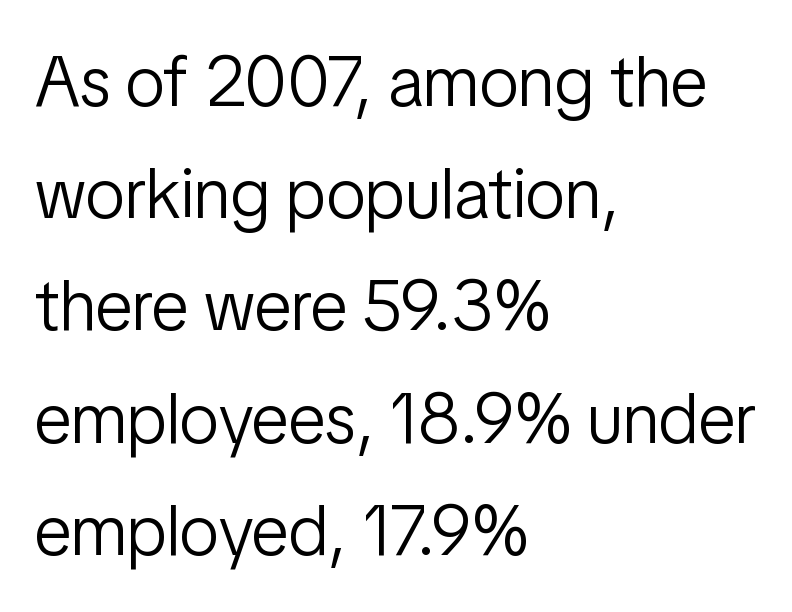
Here the designer chose a conventional face with non-uniform glyph widths. This is roman type, the default non-slanted kind. The baseline area is clear. Stem width sits at or under what a default text font uses.
